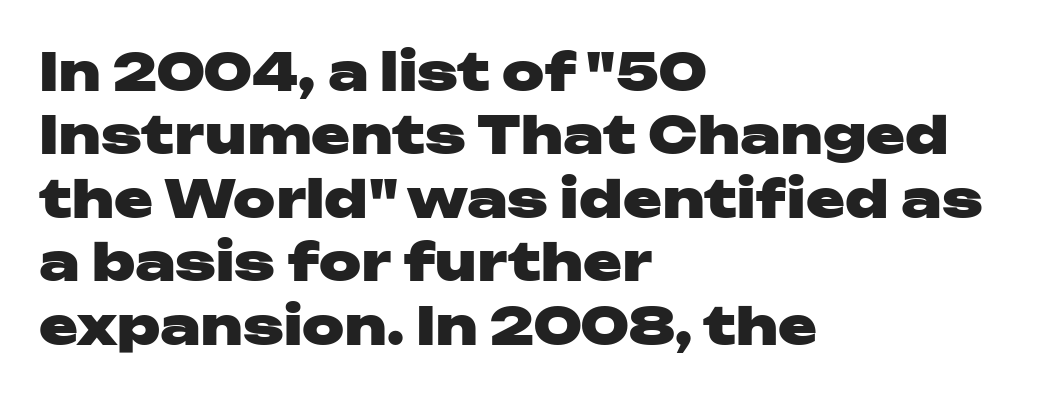
{"serif": "no", "italic": "no", "bold": "yes", "weight": "heavy", "width": "wide", "stroke_contrast": "low", "x_height": "medium", "monospaced": "no", "underline": "no", "align": "left", "line_spacing_ratio": 1.22, "letter_spacing": "normal", "letter_spacing_em": 0.0, "glyph_px": 52}
